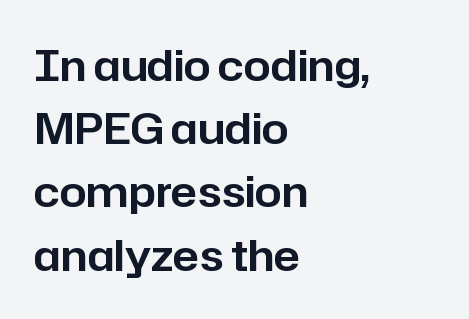
The image shows 43 px sans-serif type, upright; set left-aligned, normal line spacing (1.47x), normal letter spacing, not underlined; low stroke contrast and a medium x-height.
